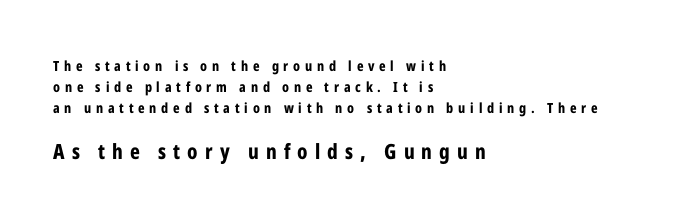
Size hierarchy here favors the trailing block over the leading one. The typesetter chose a ragged-right arrangement here. Plain, unruled lines of type. The rendering uses a moderate line-height, typical for paragraphs. Words appear elongated and porous because spacing is wide. Tall strokes in this sample are plumb rather than angled.
